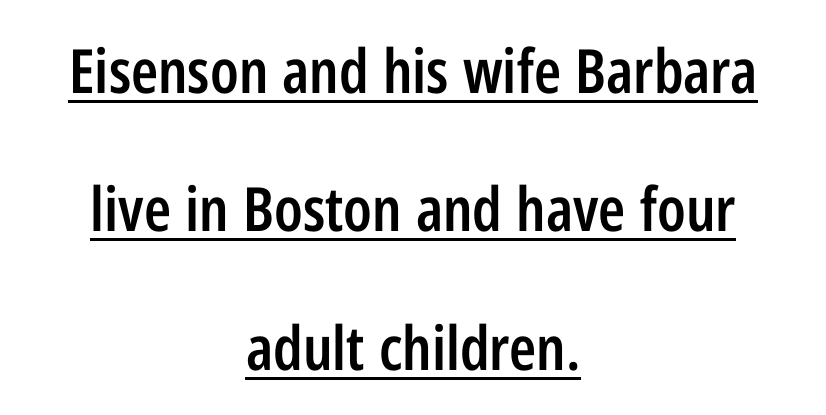
This is underlined copy, the kind a proofreader might mark for attention. Font category for this specimen: sans-serif. Characters remain perfectly vertical along every line. Horizontal bands of white between lines are thick stripes. How heavy is the stroke? Medium-heavy — a semibold, shy of bold.
